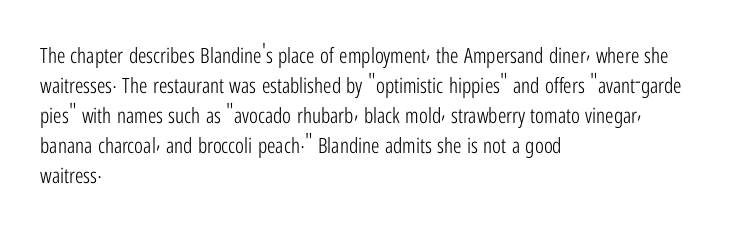
{"italic": "no", "bold": "no", "underline": "no", "align": "left", "line_spacing": "normal", "line_spacing_ratio": 1.43, "letter_spacing": "normal", "letter_spacing_em": 0.0, "glyph_px": 21}
